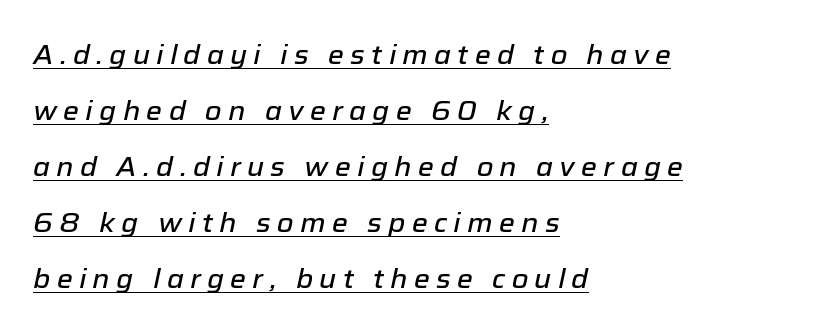
Q: Is the text italic (slanted)? A: Yes, it leans right by about 12 degrees.
Q: Is the text underlined? A: Yes.
Q: How is the paragraph aligned? A: Left-aligned.
Q: Is the spacing between letters normal or unusually wide? A: Unusually wide.
Q: Is the spacing between lines tight, normal or loose? A: Loose.
